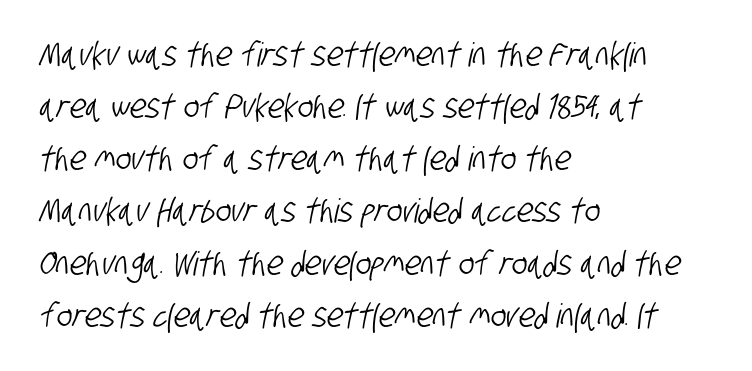
The image shows 33 px condensed sans-serif type; set left-aligned, normal line spacing (1.58x), normal letter spacing, not underlined; low stroke contrast and a large x-height.
